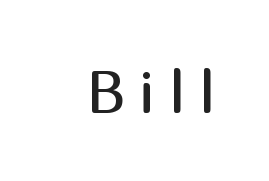
{"serif": "no", "italic": "no", "bold": "no", "weight": "regular", "width": "normal", "stroke_contrast": "medium", "x_height": "medium", "monospaced": "no", "underline": "no", "letter_spacing": "wide", "letter_spacing_em": 0.22, "glyph_px": 60}
